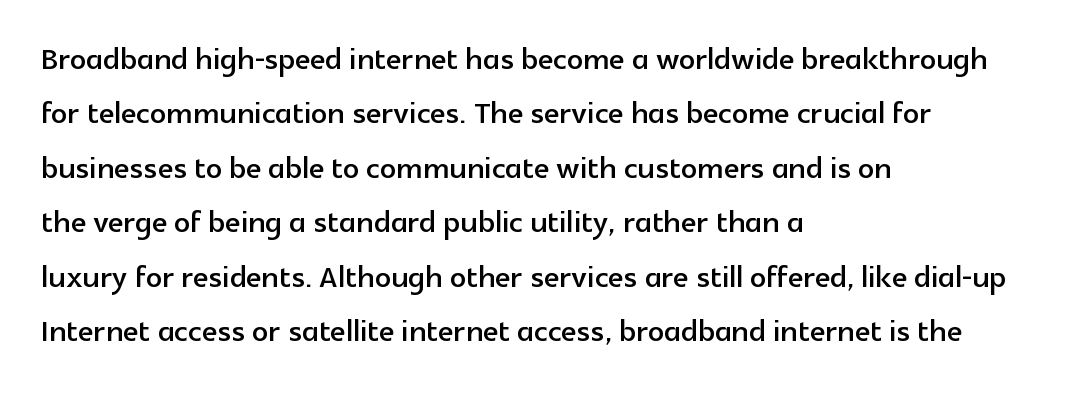
The gap between lines stays unmarked. Do the characters align in a grid? No, the font is proportional. Characters follow at the spacing the type designer built in. Rows of type keep a routine distance in the vertical direction. Unlike italic type, these characters show no tilt at all. The rag falls on the right side of this text block.
